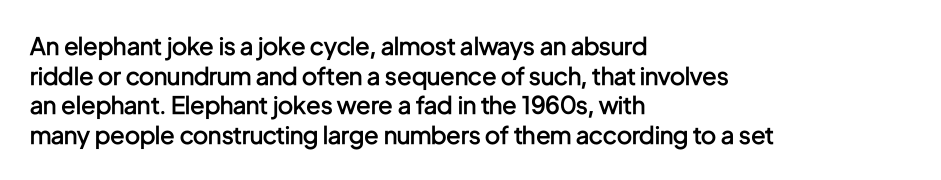
A bare baseline throughout the passage. Compared with a centered layout, this one pins lines to the left instead. This is moderately heavy type, rendered in semibold. The letters sit at their default tracking, neither squeezed nor spread. This sample uses an upright cut, with every glyph sitting square on the baseline.
